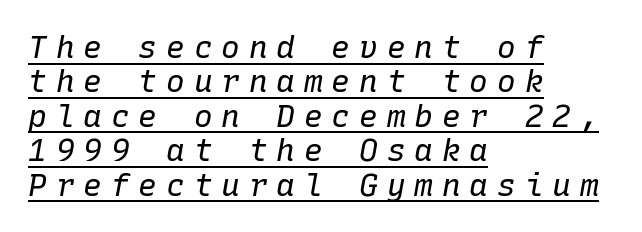
On a weight scale, this lands at 450 or below. Fixed-width glyphs throughout — classic coding-font behaviour. Each line starts at the same left margin while the right side varies. The specimen includes a rule beneath the text block's lines. Closely set lines give the paragraph a compact silhouette.
